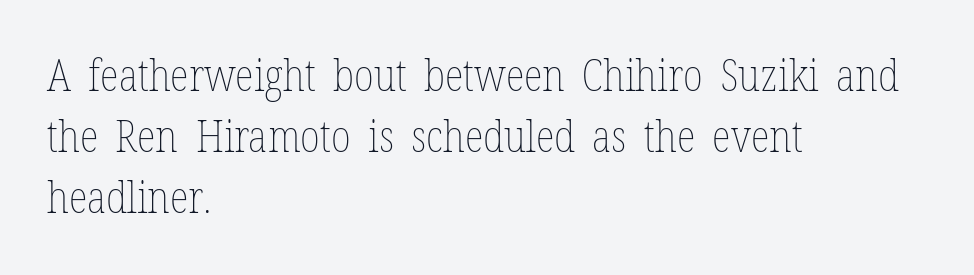
{"italic": "no", "bold": "no", "weight": "thin", "width": "condensed", "stroke_contrast": "low", "x_height": "medium", "monospaced": "no", "underline": "no", "align": "left", "line_spacing": "normal", "line_spacing_ratio": 1.39, "letter_spacing": "normal", "letter_spacing_em": 0.0, "glyph_px": 44}
